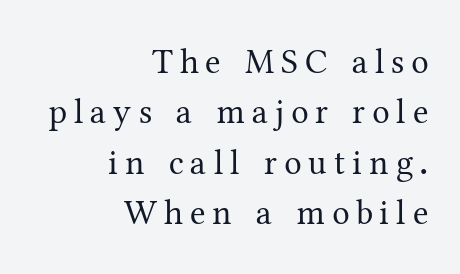
Are there feet on the stems? There are — it's a serif. The line-height multiplier appears to be the usual default. You could not count columns in this text — the font is proportionally spaced. No extra ink here — the face is not bold. This sample uses expanded letter spacing, leaving extra air between glyphs. No italicization has been applied; the sample stays upright.
